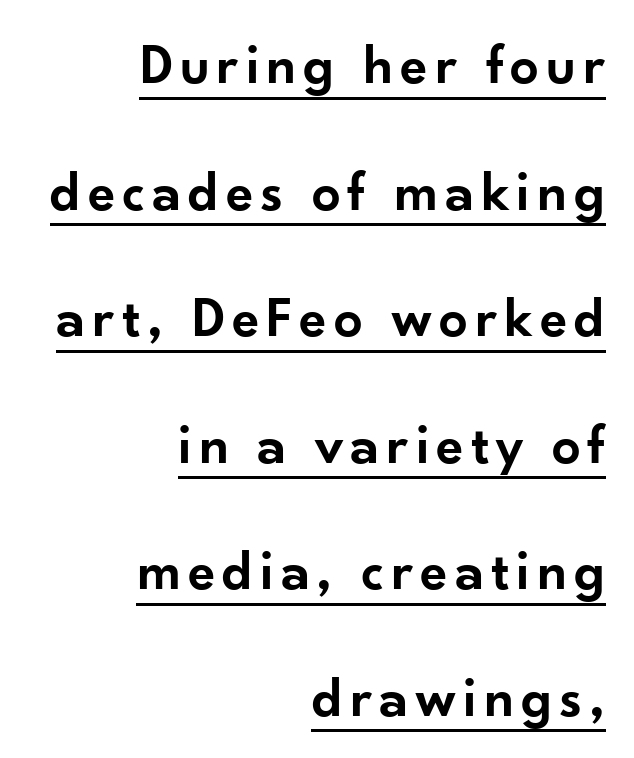
Q: Is the text bold? A: Semi-bold.
Q: Is the text italic (slanted)? A: No, it is upright.
Q: Is the typeface a serif or a sans-serif typeface? A: Sans-serif.
Q: Is the text underlined? A: Yes.
Q: How is the paragraph aligned? A: Right-aligned.
Q: Is the spacing between lines tight, normal or loose? A: Loose.
Q: Width (condensed, normal, or wide)? A: Normal.
Q: Stroke contrast? A: Low.
Q: x-height? A: Small.
Q: Monospaced? A: No.
